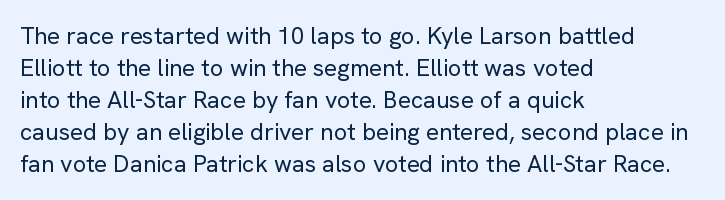
The image shows 24 px text type, upright; set left-aligned, normal line spacing (1.33x), normal letter spacing, not underlined.
